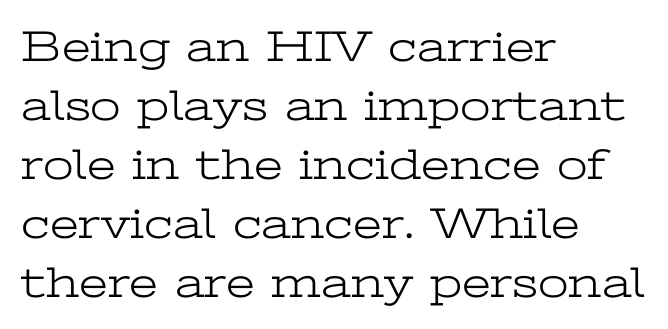
Unbolded letterforms with no extra heft. Unmarked baselines from the first word to the last. Tracking here is standard; glyphs follow each other at the usual distance. Is there any slant? The stems are plumb. The face used here is seriffed, in the tradition of book romans.
